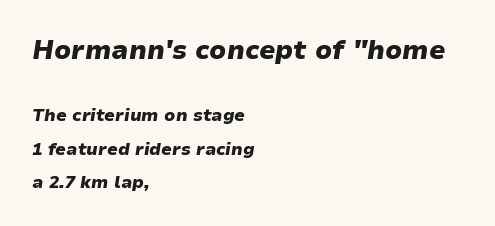
Q: Is the text bold? A: Yes.
Q: Is the text italic (slanted)? A: Yes, it leans right by about 9 degrees.
Q: Is the text underlined? A: No.
Q: How is the paragraph aligned? A: Left-aligned.
Q: Is the spacing between letters normal or unusually wide? A: Normal.
Q: Is the spacing between lines tight, normal or loose? A: Loose.
Q: Which block of text is set in a larger size, the first (top) or the second (bottom)? A: The first (top) one.
